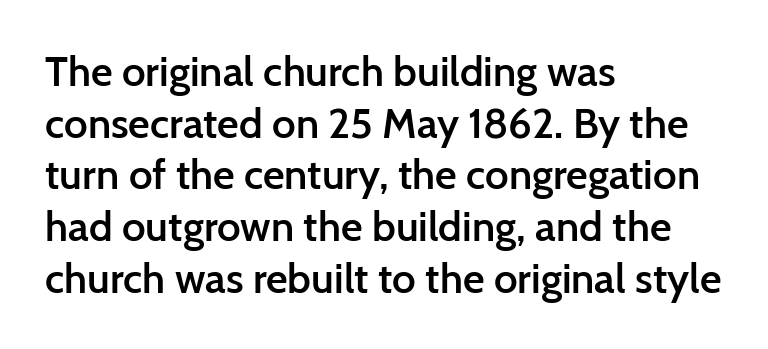
The image shows 42 px semibold sans-serif type, upright; set left-aligned, line spacing 1.23x, normal letter spacing, not underlined; low stroke contrast and a medium x-height.
